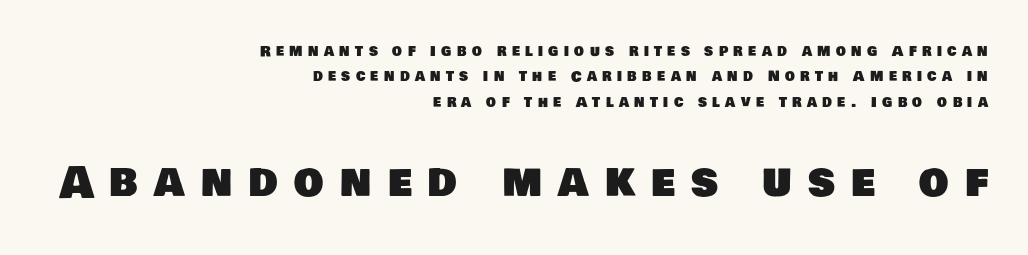
The image shows 42 px sans-serif type; set right-aligned, line spacing 1.81x, unusually wide letter spacing (+0.38 em), not underlined; the second (bottom) block is 3.0x larger; low stroke contrast and a large x-height.
